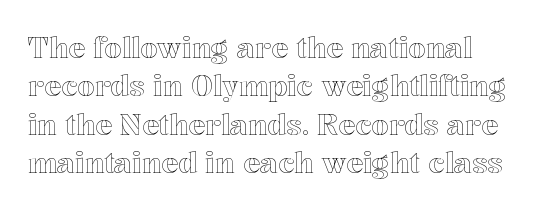
{"italic": "no", "width": "normal", "x_height": "medium", "monospaced": "no", "underline": "no", "line_spacing": "normal", "line_spacing_ratio": 1.37, "letter_spacing": "normal", "letter_spacing_em": 0.0, "glyph_px": 28}
